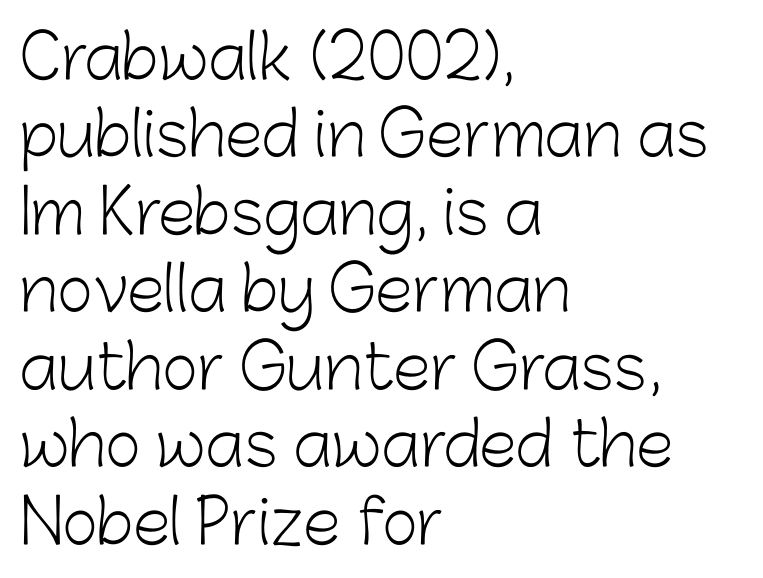
{"serif": "no", "italic": "no", "bold": "no", "weight": "light", "width": "normal", "stroke_contrast": "low", "x_height": "medium", "monospaced": "no", "underline": "no", "align": "left", "line_spacing": "normal", "line_spacing_ratio": 1.27, "letter_spacing": "normal", "letter_spacing_em": 0.0, "glyph_px": 61}
